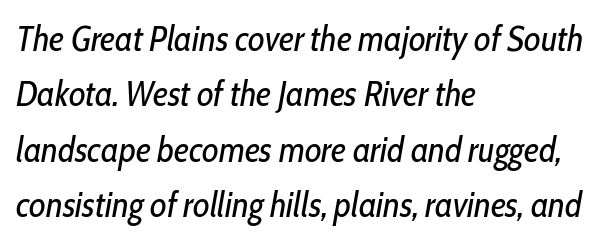
Standard letterfit; no display-style spreading of the glyphs. Italic? Definitely — the glyphs are oblique. Varying glyph widths throughout — classic text-font behaviour. Caption: face not bold, strokes unweighted.
